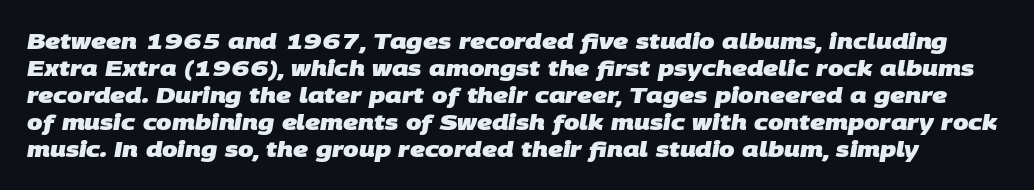
{"bold": "yes", "underline": "no", "line_spacing_ratio": 1.23, "letter_spacing": "normal", "letter_spacing_em": 0.0, "glyph_px": 22}
